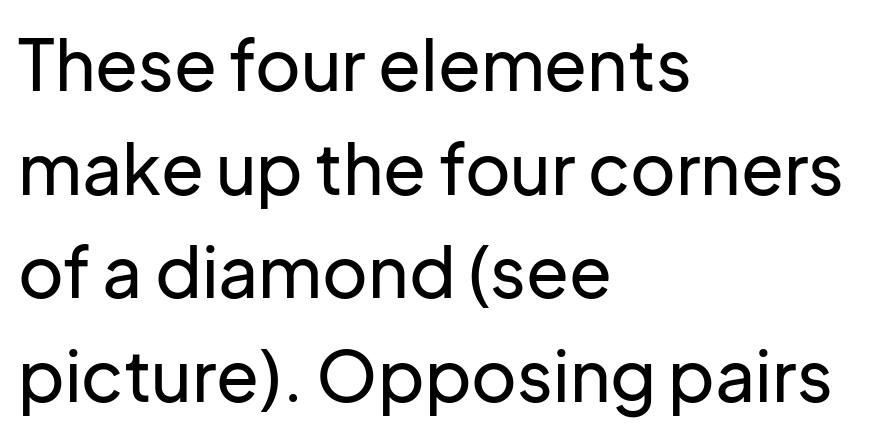
Q: Is the text italic (slanted)? A: No, it is upright.
Q: Is the typeface a serif or a sans-serif typeface? A: Sans-serif.
Q: Is the text underlined? A: No.
Q: How is the paragraph aligned? A: Left-aligned.
Q: Is the spacing between letters normal or unusually wide? A: Normal.
Q: Is the spacing between lines tight, normal or loose? A: Normal.
Q: Width (condensed, normal, or wide)? A: Normal.
Q: Stroke contrast? A: Low.
Q: x-height? A: Medium.
Q: Monospaced? A: No.
